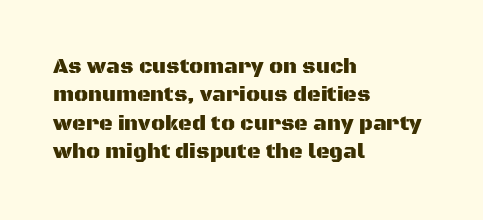
The image shows 21 px text type, upright; set left-aligned, normal line spacing (1.35x), normal letter spacing, not underlined.
